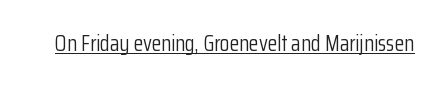
Does a line run under the words? Yes, clearly. Each word holds together tightly as a unit, with standard inter-letter gaps. When letters stand straight like this, we call the style roman or upright. Compared with a typical body face, this is equally light or lighter still.
